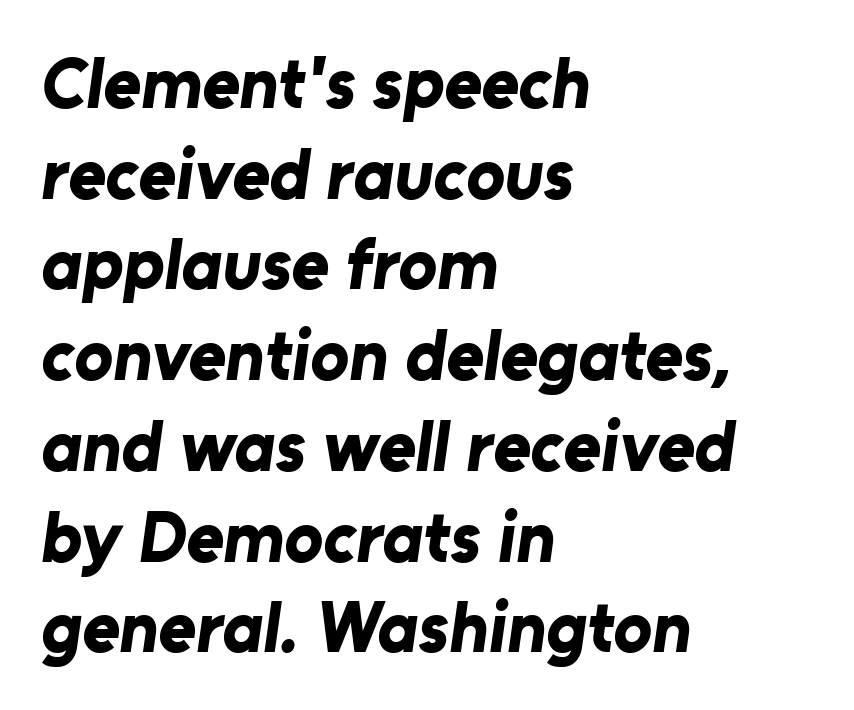
{"serif": "no", "bold": "yes", "weight": "bold", "width": "normal", "stroke_contrast": "low", "x_height": "medium", "monospaced": "no", "underline": "no", "align": "left", "line_spacing": "normal", "line_spacing_ratio": 1.26, "letter_spacing": "normal", "letter_spacing_em": 0.0, "glyph_px": 72}
